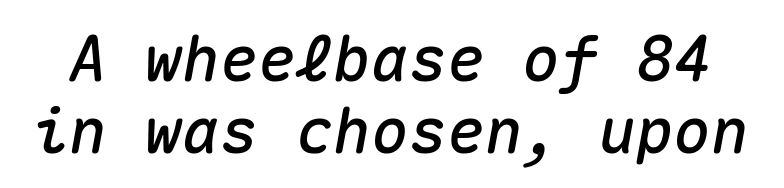
The specimen omits any rule beneath the text block's lines. The leading is snug, giving the passage a crowded texture. The face used here is rendered with its standard letterfit. Every character here occupies the same horizontal width, giving the sample a typewriter-like rhythm. Notice how the stems are inclined rather than vertical — that's the hallmark of italics.
